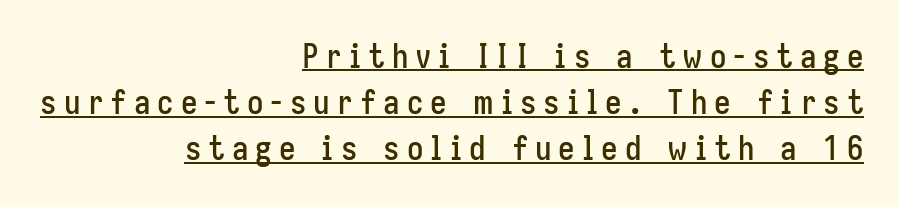
{"serif": "no", "italic": "no", "width": "condensed", "stroke_contrast": "low", "x_height": "medium", "monospaced": "no", "underline": "yes", "align": "right", "line_spacing": "normal", "line_spacing_ratio": 1.4, "letter_spacing": "wide", "letter_spacing_em": 0.21, "glyph_px": 33}
